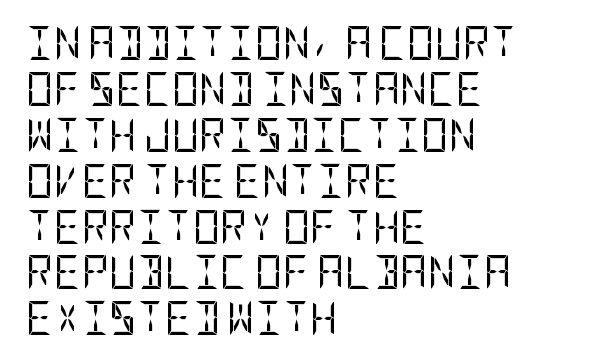
Q: Is the text bold? A: No.
Q: Is the text italic (slanted)? A: No, it is upright.
Q: Is the typeface a serif or a sans-serif typeface? A: Sans-serif.
Q: Is the text underlined? A: No.
Q: How is the paragraph aligned? A: Left-aligned.
Q: Is the spacing between letters normal or unusually wide? A: Normal.
Q: Is the spacing between lines tight, normal or loose? A: Normal.
Q: Width (condensed, normal, or wide)? A: Condensed.
Q: Stroke contrast? A: Low.
Q: x-height? A: Large.
